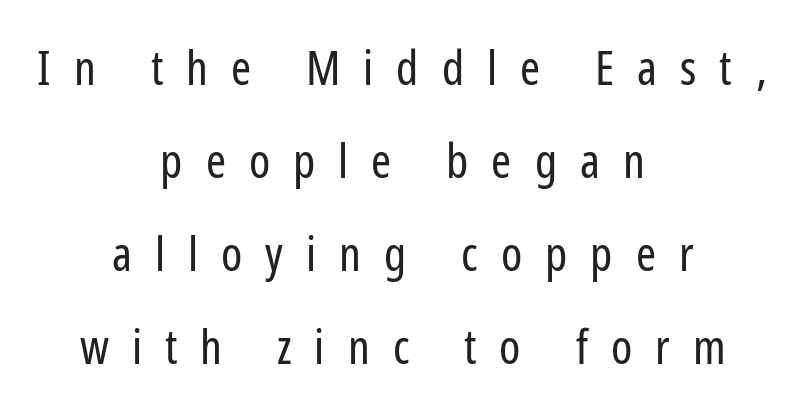
The image shows 48 px regular-weight, condensed sans-serif type, upright; set centered, loose line spacing (1.94x), unusually wide letter spacing (+0.48 em), not underlined; low stroke contrast and a medium x-height.
